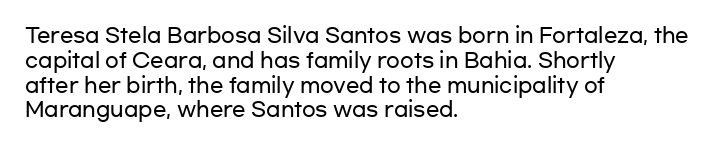
{"italic": "no", "underline": "no", "align": "left", "line_spacing_ratio": 1.24, "letter_spacing": "normal", "letter_spacing_em": 0.0, "glyph_px": 20}
